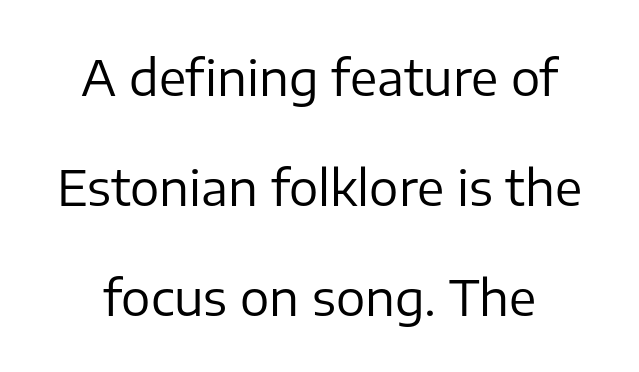
Weight: not bold — regular or lighter. Spacing verdict: proportional, widths tailored to each character. Has an underline been added? It has not. Honestly, the letter spacing is just normal — you wouldn't notice it. Designer's note — italics off, roman on. Are there feet on the stems? There aren't — it's a sans.
